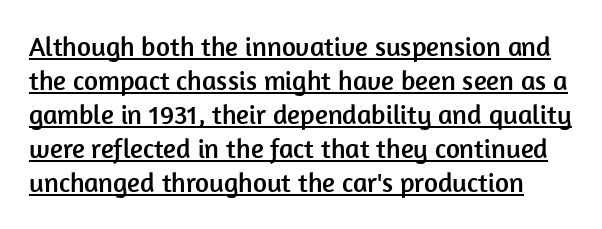
Q: Is the text italic (slanted)? A: No, it is upright.
Q: Is the text underlined? A: Yes.
Q: Is the spacing between letters normal or unusually wide? A: Normal.
Q: Is the spacing between lines tight, normal or loose? A: Normal.
